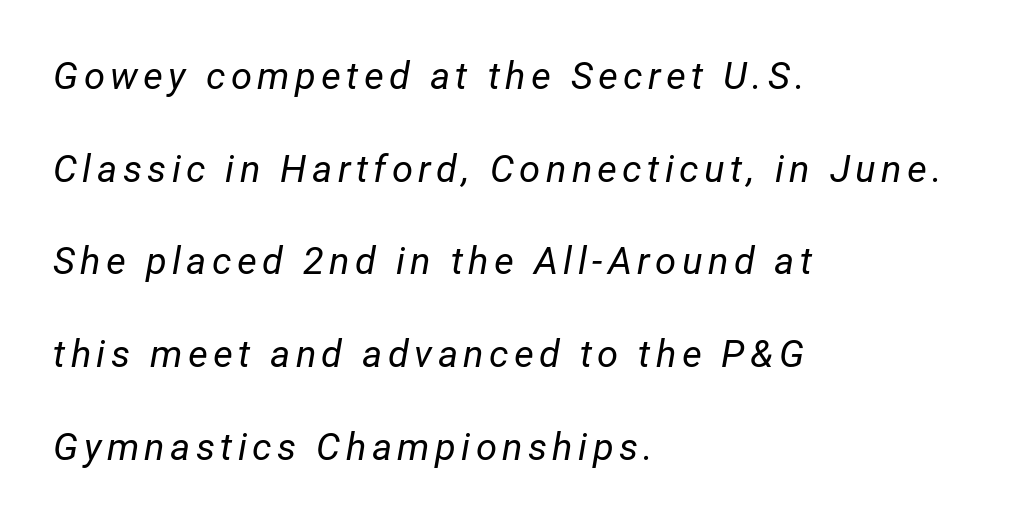
{"italic": "yes", "lean": "right", "slant_degrees": 12, "bold": "no", "weight": "regular", "width": "normal", "stroke_contrast": "low", "x_height": "medium", "monospaced": "no", "underline": "no", "align": "left", "line_spacing": "loose", "line_spacing_ratio": 2.44, "glyph_px": 38}
